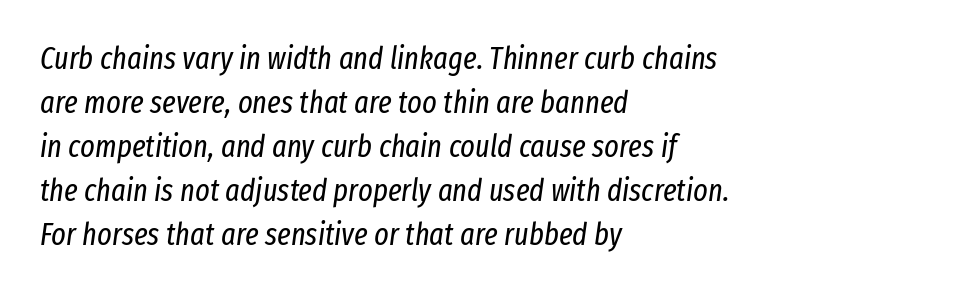
The image shows 31 px regular-weight, condensed type, italic (leaning right); set left-aligned, normal line spacing (1.42x), normal letter spacing, not underlined; low stroke contrast and a medium x-height.
